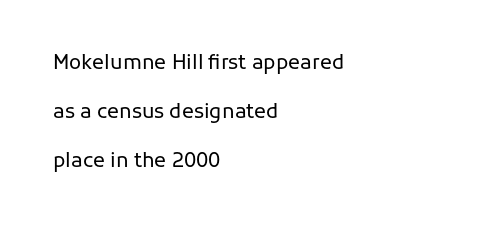
{"italic": "no", "bold": "no", "underline": "no", "align": "left", "line_spacing": "loose", "line_spacing_ratio": 2.44, "letter_spacing": "normal", "letter_spacing_em": 0.0, "glyph_px": 20}
